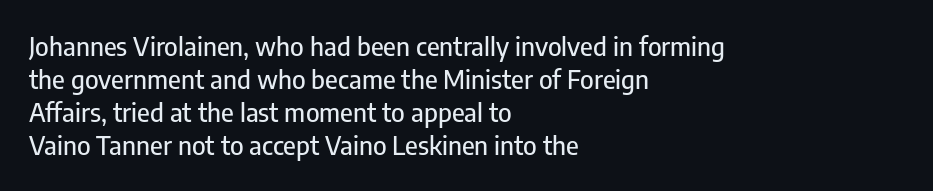
Q: Is the text italic (slanted)? A: No, it is upright.
Q: Is the text underlined? A: No.
Q: How is the paragraph aligned? A: Left-aligned.
Q: Is the spacing between letters normal or unusually wide? A: Normal.
Q: Is the spacing between lines tight, normal or loose? A: Normal.
